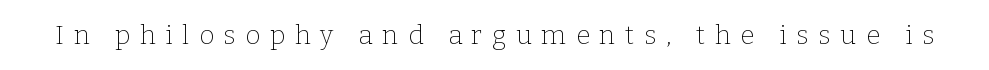
Q: Is the text bold? A: No.
Q: Is the text italic (slanted)? A: No, it is upright.
Q: Is the text underlined? A: No.
Q: Is the spacing between letters normal or unusually wide? A: Unusually wide.
